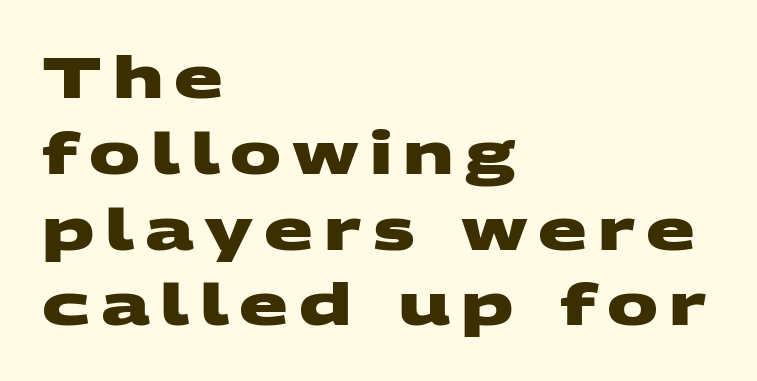
Q: Is the text bold? A: Yes.
Q: Is the typeface a serif or a sans-serif typeface? A: Sans-serif.
Q: Is the text underlined? A: No.
Q: How is the paragraph aligned? A: Left-aligned.
Q: Is the spacing between lines tight, normal or loose? A: Normal.
Q: Width (condensed, normal, or wide)? A: Wide.
Q: Stroke contrast? A: Medium.
Q: x-height? A: Large.
Q: Monospaced? A: No.
